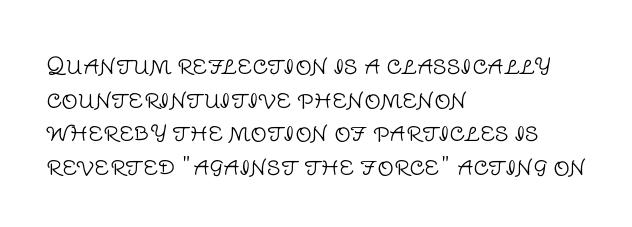
The image shows 23 px text type; set left-aligned, normal line spacing (1.46x), normal letter spacing, not underlined.
